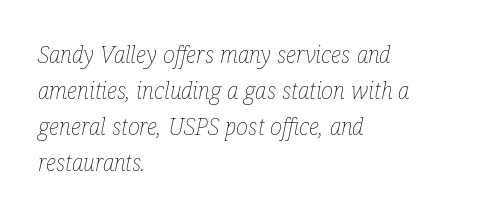
{"italic": "yes", "lean": "right", "slant_degrees": 12, "bold": "no", "underline": "no", "align": "left", "line_spacing": "normal", "line_spacing_ratio": 1.57, "letter_spacing": "normal", "letter_spacing_em": 0.0, "glyph_px": 23}
